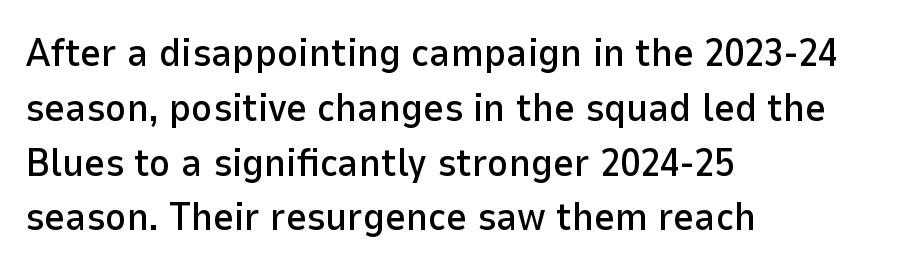
{"serif": "no", "italic": "no", "width": "normal", "stroke_contrast": "low", "x_height": "medium", "monospaced": "no", "underline": "no", "align": "left", "line_spacing": "normal", "line_spacing_ratio": 1.37, "letter_spacing": "normal", "letter_spacing_em": 0.0, "glyph_px": 40}
